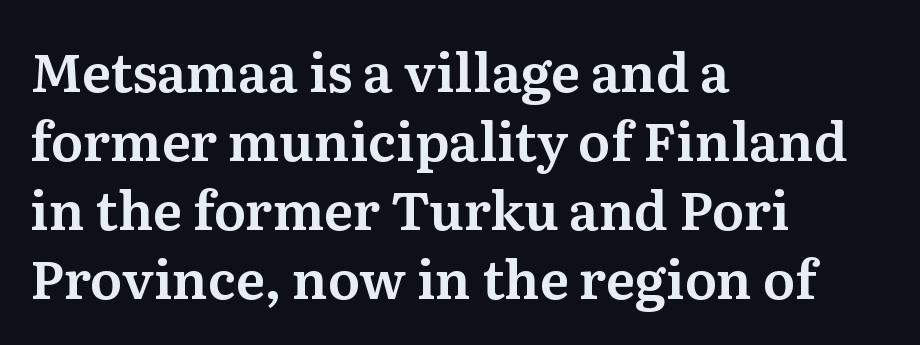
The image shows 53 px serif type, upright; set left-aligned, normal line spacing (1.3x), normal letter spacing, not underlined; medium stroke contrast and a medium x-height.
